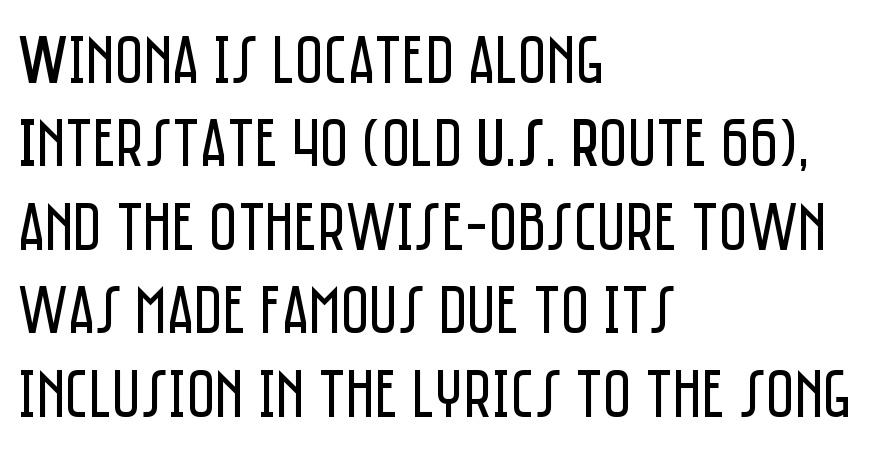
{"serif": "no", "italic": "no", "bold": "no", "weight": "regular", "width": "condensed", "stroke_contrast": "low", "x_height": "large", "monospaced": "no", "underline": "no", "align": "left", "line_spacing_ratio": 1.21, "letter_spacing": "normal", "letter_spacing_em": 0.0, "glyph_px": 69}
